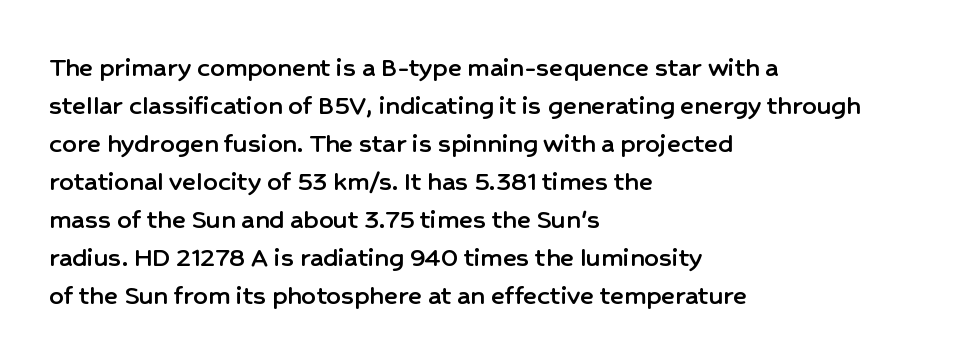
Q: Is the text italic (slanted)? A: No, it is upright.
Q: Is the typeface a serif or a sans-serif typeface? A: Sans-serif.
Q: Is the text underlined? A: No.
Q: How is the paragraph aligned? A: Left-aligned.
Q: Is the spacing between letters normal or unusually wide? A: Normal.
Q: Is the spacing between lines tight, normal or loose? A: Normal.
Q: Width (condensed, normal, or wide)? A: Normal.
Q: Stroke contrast? A: Low.
Q: x-height? A: Medium.
Q: Monospaced? A: No.
